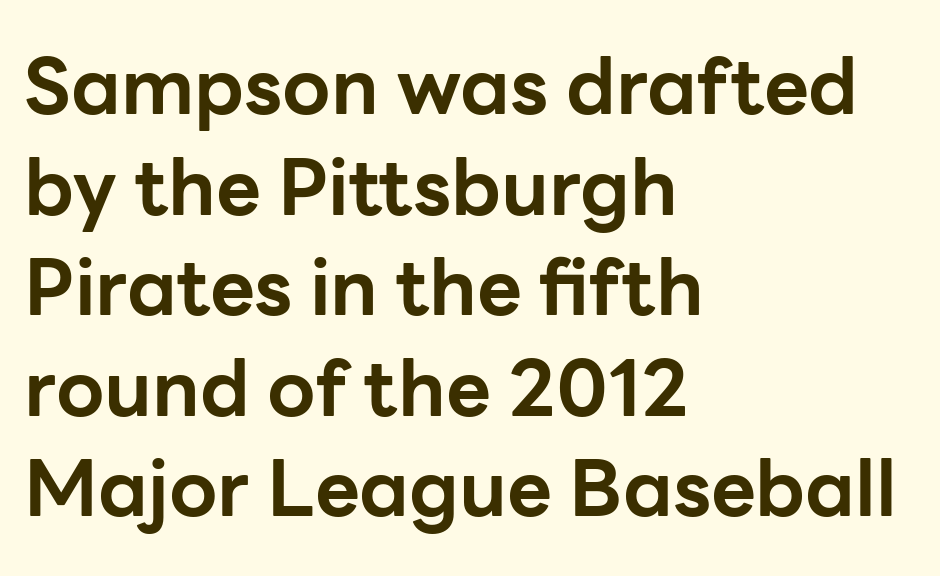
The image shows 78 px bold sans-serif type, upright; set left-aligned, normal line spacing (1.29x), normal letter spacing, not underlined; low stroke contrast and a medium x-height.
